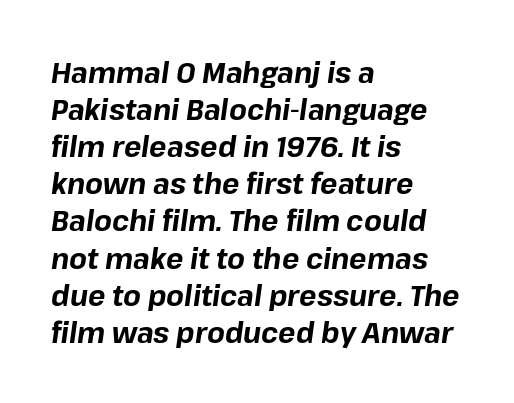
{"italic": "yes", "lean": "right", "slant_degrees": 8, "bold": "yes", "weight": "bold", "width": "normal", "stroke_contrast": "low", "x_height": "medium", "monospaced": "no", "underline": "no", "align": "left", "line_spacing": "normal", "line_spacing_ratio": 1.28, "letter_spacing": "normal", "letter_spacing_em": 0.0, "glyph_px": 29}
